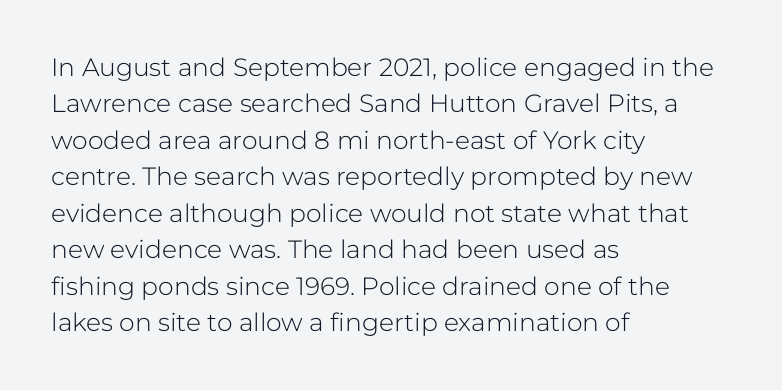
Q: Is the text bold? A: No.
Q: Is the text italic (slanted)? A: No, it is upright.
Q: Is the text underlined? A: No.
Q: How is the paragraph aligned? A: Left-aligned.
Q: Is the spacing between letters normal or unusually wide? A: Normal.
Q: Is the spacing between lines tight, normal or loose? A: Normal.
